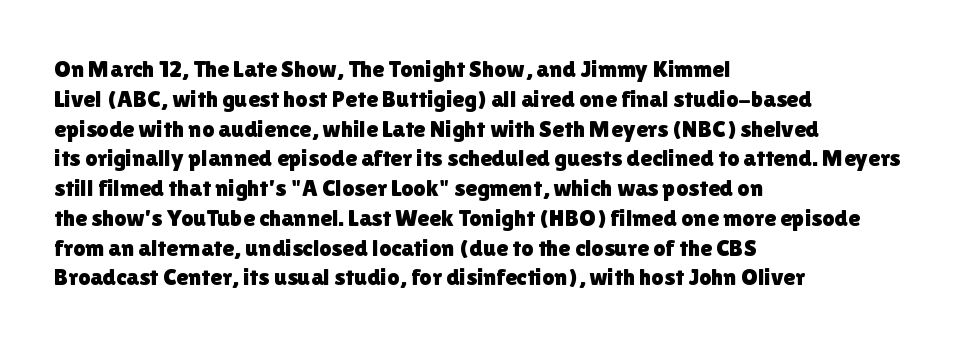
The image shows 24 px text type, upright; set left-aligned, line spacing 1.24x, normal letter spacing, not underlined.
